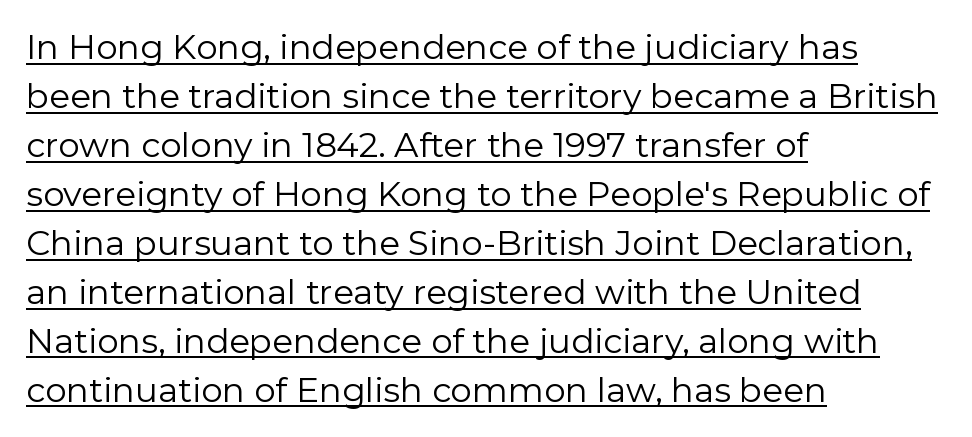
{"serif": "no", "italic": "no", "bold": "no", "weight": "regular", "width": "normal", "stroke_contrast": "low", "x_height": "medium", "monospaced": "no", "underline": "yes", "align": "left", "line_spacing": "normal", "line_spacing_ratio": 1.44, "letter_spacing": "normal", "letter_spacing_em": 0.0, "glyph_px": 34}
